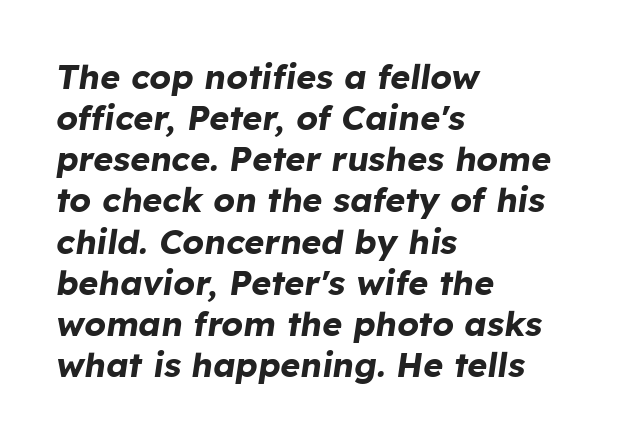
Q: Is the text bold? A: Yes.
Q: Is the text italic (slanted)? A: Yes, it leans right by about 8 degrees.
Q: Is the text underlined? A: No.
Q: How is the paragraph aligned? A: Left-aligned.
Q: Is the spacing between letters normal or unusually wide? A: Normal.
Q: Width (condensed, normal, or wide)? A: Normal.
Q: Stroke contrast? A: Low.
Q: x-height? A: Medium.
Q: Monospaced? A: No.
